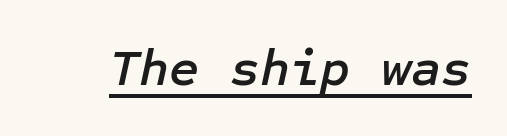
{"italic": "yes", "lean": "right", "slant_degrees": 12, "width": "normal", "stroke_contrast": "low", "x_height": "medium", "underline": "yes", "letter_spacing": "normal", "letter_spacing_em": 0.0, "glyph_px": 52}
